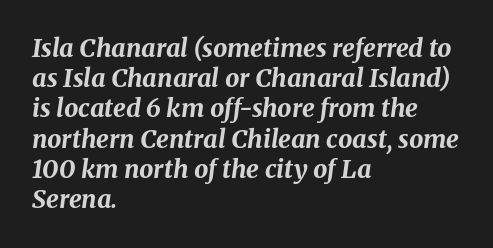
{"italic": "yes", "lean": "right", "slant_degrees": 8, "bold": "yes", "underline": "no", "align": "left", "line_spacing_ratio": 1.21, "letter_spacing": "normal", "letter_spacing_em": 0.0, "glyph_px": 25}
